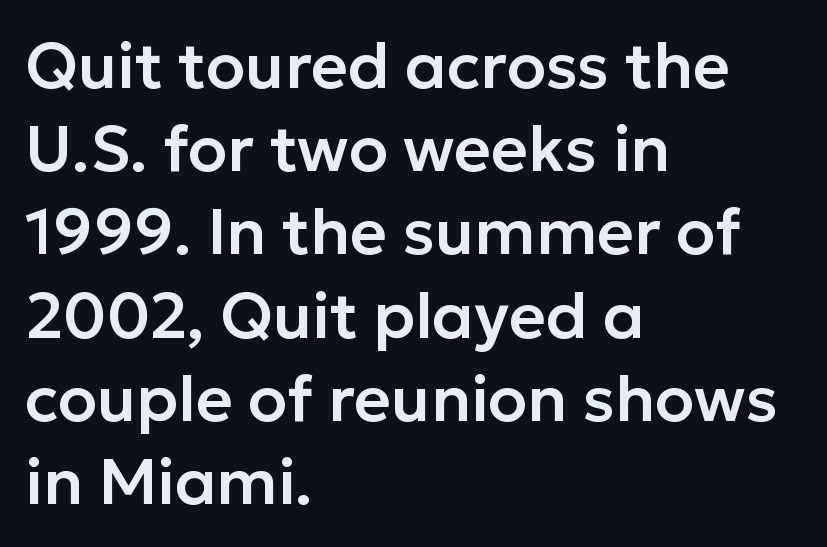
The image shows 64 px sans-serif type, upright; set left-aligned, normal line spacing (1.3x), normal letter spacing, not underlined; low stroke contrast and a medium x-height.
